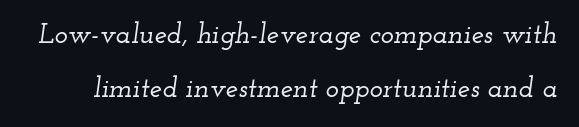
{"serif": "yes", "italic": "yes", "lean": "right", "slant_degrees": 12, "width": "wide", "stroke_contrast": "low", "x_height": "small", "monospaced": "no", "underline": "no", "line_spacing": "loose", "line_spacing_ratio": 1.94, "letter_spacing": "normal", "letter_spacing_em": 0.0, "glyph_px": 28}
